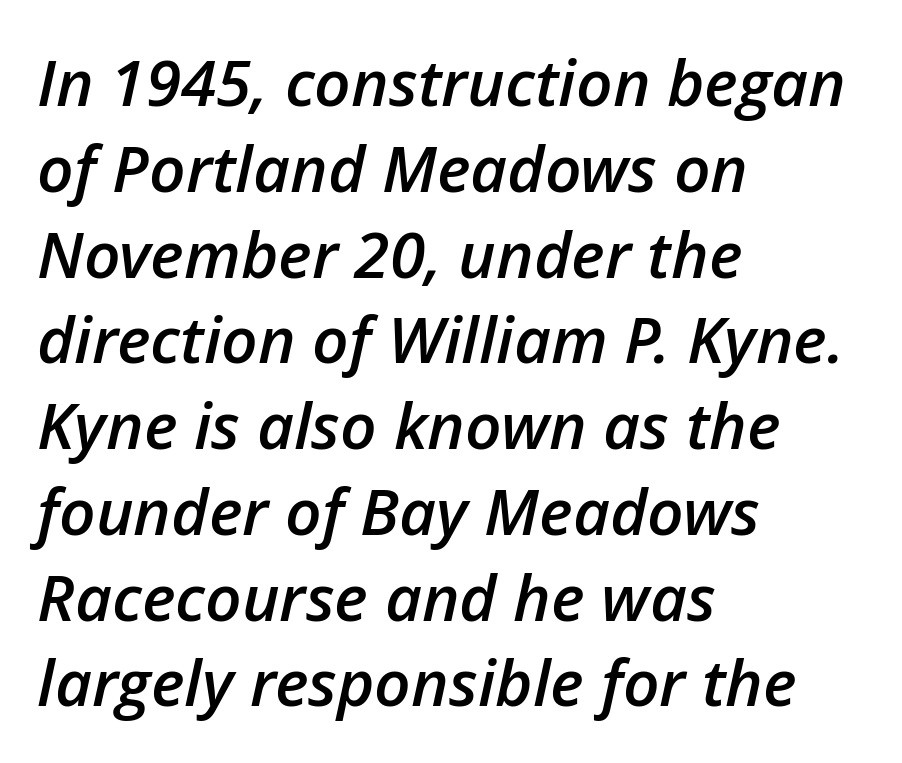
{"italic": "yes", "lean": "right", "slant_degrees": 12, "bold": "semi", "weight": "semibold", "width": "normal", "stroke_contrast": "low", "x_height": "medium", "monospaced": "no", "underline": "no", "align": "left", "line_spacing": "normal", "line_spacing_ratio": 1.34, "letter_spacing": "normal", "letter_spacing_em": 0.0, "glyph_px": 64}
